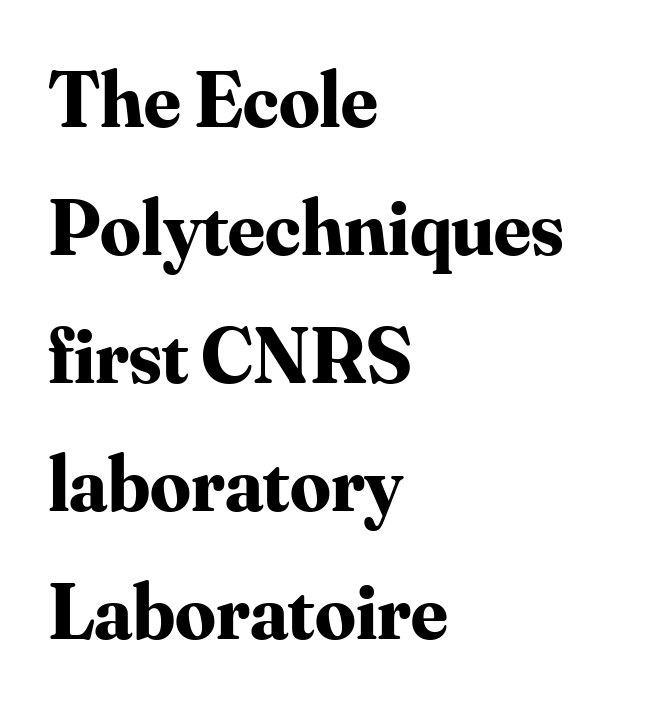
Q: Is the text bold? A: Yes.
Q: Is the text italic (slanted)? A: No, it is upright.
Q: Is the typeface a serif or a sans-serif typeface? A: Serif.
Q: Is the text underlined? A: No.
Q: How is the paragraph aligned? A: Left-aligned.
Q: Is the spacing between letters normal or unusually wide? A: Normal.
Q: Is the spacing between lines tight, normal or loose? A: Normal.
Q: Width (condensed, normal, or wide)? A: Normal.
Q: Stroke contrast? A: Medium.
Q: x-height? A: Small.
Q: Monospaced? A: No.
